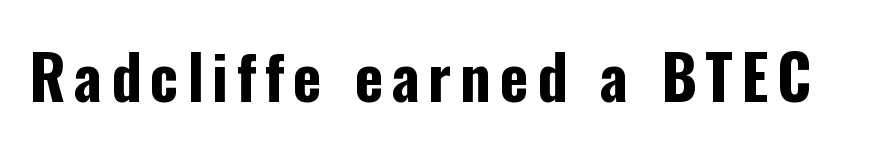
The foot of each line stays bare and open. Compared with an ordinary text face, these strokes are far heavier — a full bold. A sans-serif font was chosen for this passage. Unlike italic type, these characters show no tilt at all. Proportional: the letters do not fall into vertical columns.
